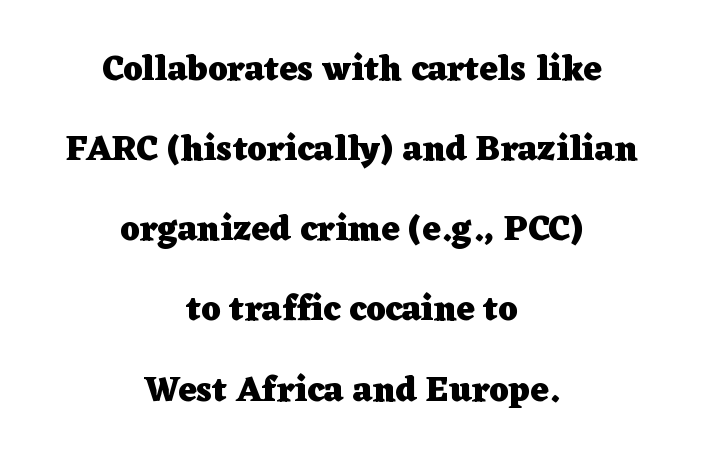
The image shows 35 px heavy, wide serif type, upright; set centered, loose line spacing (2.29x), normal letter spacing, not underlined; low stroke contrast and a medium x-height.
